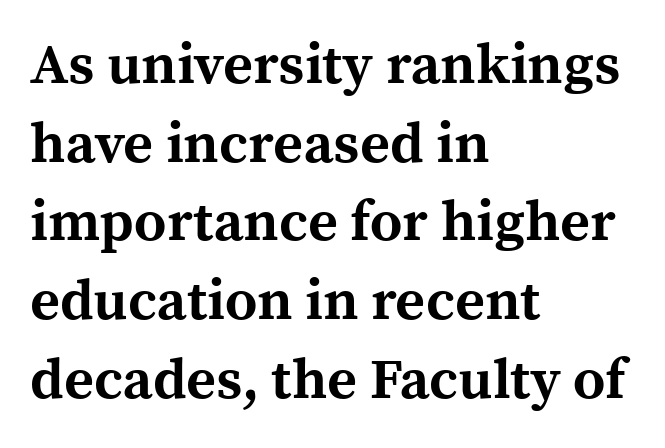
Q: Is the text bold? A: Yes.
Q: Is the text italic (slanted)? A: No, it is upright.
Q: Is the typeface a serif or a sans-serif typeface? A: Serif.
Q: Is the text underlined? A: No.
Q: How is the paragraph aligned? A: Left-aligned.
Q: Is the spacing between letters normal or unusually wide? A: Normal.
Q: Is the spacing between lines tight, normal or loose? A: Normal.
Q: Width (condensed, normal, or wide)? A: Normal.
Q: x-height? A: Medium.
Q: Monospaced? A: No.
